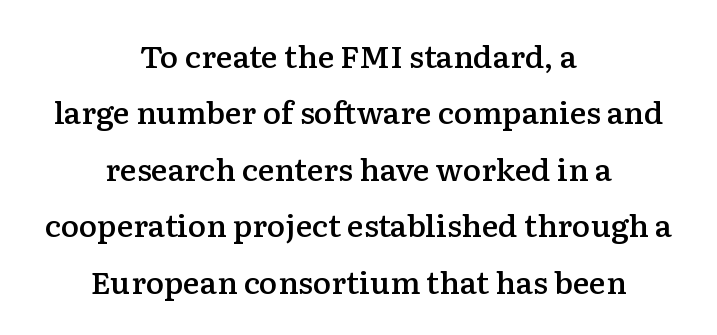
The image shows 31 px semibold serif type, upright; set centered, line spacing 1.82x, normal letter spacing, not underlined; low stroke contrast and a medium x-height.
